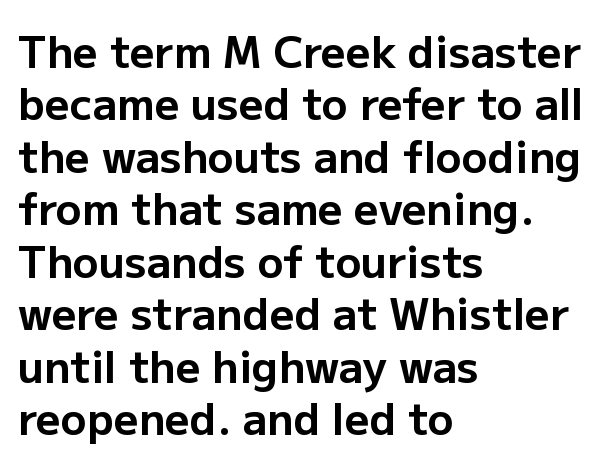
{"serif": "no", "italic": "no", "bold": "yes", "weight": "bold", "width": "normal", "stroke_contrast": "low", "x_height": "medium", "monospaced": "no", "underline": "no", "align": "left", "line_spacing_ratio": 1.22, "letter_spacing": "normal", "letter_spacing_em": 0.0, "glyph_px": 43}
